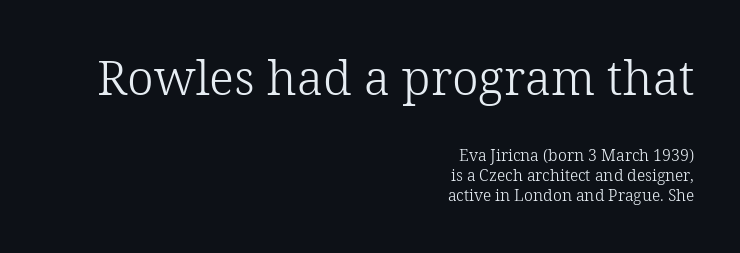
{"serif": "yes", "italic": "no", "bold": "no", "weight": "light", "width": "normal", "stroke_contrast": "low", "x_height": "medium", "monospaced": "no", "underline": "no", "align": "right", "line_spacing": "normal", "line_spacing_ratio": 1.25, "letter_spacing": "normal", "letter_spacing_em": 0.0, "larger_block": "first", "size_ratio": 3.0, "glyph_px": 48}
